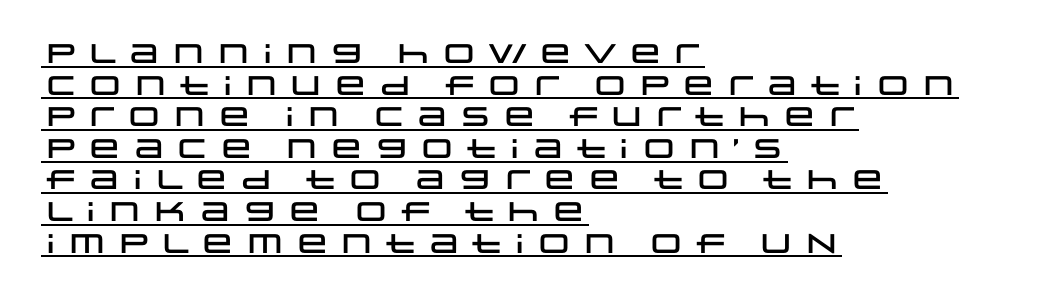
Tall strokes in this sample are plumb rather than angled. All the whitespace from short lines collects on the right. A baseline rule has been typeset under these characters.
